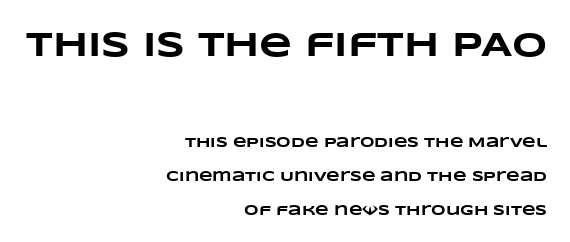
Q: Is the text bold? A: Yes.
Q: Is the text underlined? A: No.
Q: How is the paragraph aligned? A: Right-aligned.
Q: Is the spacing between letters normal or unusually wide? A: Normal.
Q: Is the spacing between lines tight, normal or loose? A: Loose.
Q: Which block of text is set in a larger size, the first (top) or the second (bottom)? A: The first (top) one.
Q: Width (condensed, normal, or wide)? A: Wide.
Q: Stroke contrast? A: Low.
Q: x-height? A: Large.
Q: Monospaced? A: No.
